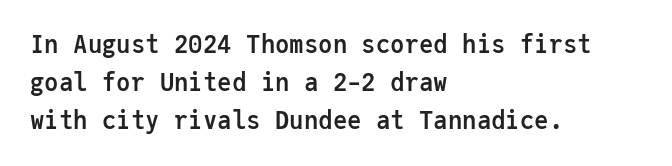
Q: Is the text bold? A: Yes.
Q: Is the text italic (slanted)? A: No, it is upright.
Q: Is the text underlined? A: No.
Q: How is the paragraph aligned? A: Left-aligned.
Q: Is the spacing between letters normal or unusually wide? A: Normal.
Q: Is the spacing between lines tight, normal or loose? A: Normal.
